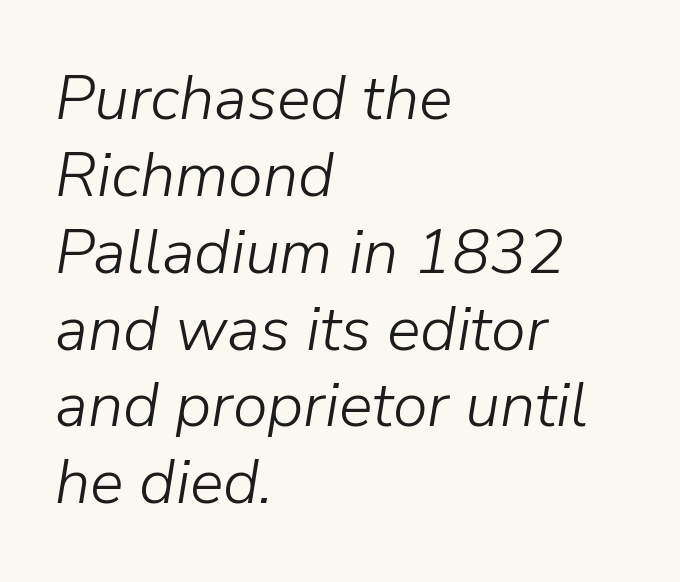
{"italic": "yes", "lean": "right", "slant_degrees": 9, "bold": "no", "weight": "light", "width": "normal", "stroke_contrast": "low", "x_height": "medium", "monospaced": "no", "underline": "no", "align": "left", "line_spacing_ratio": 1.22, "letter_spacing": "normal", "letter_spacing_em": 0.0, "glyph_px": 63}
